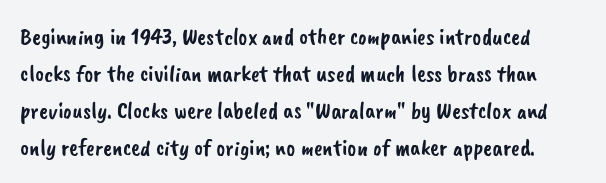
{"underline": "no", "line_spacing": "normal", "line_spacing_ratio": 1.54, "letter_spacing": "normal", "letter_spacing_em": 0.0, "glyph_px": 24}
